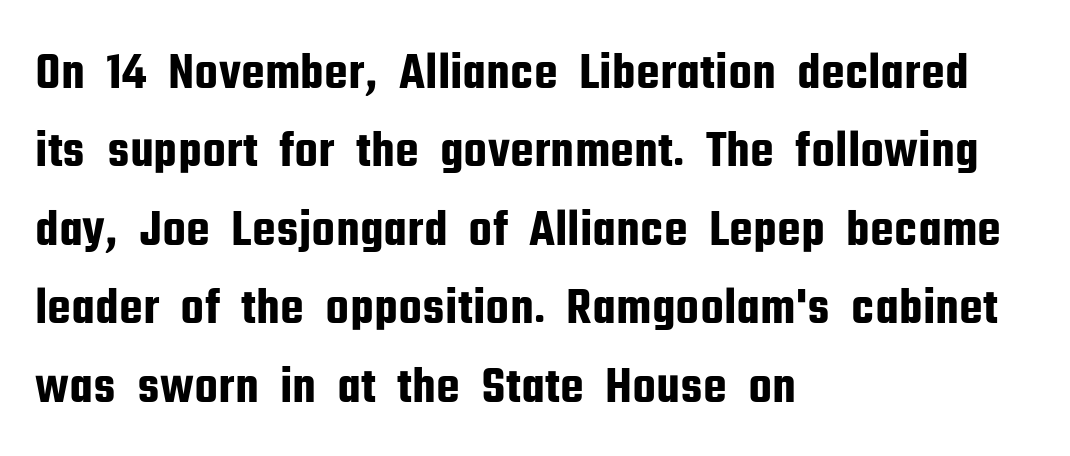
The image shows 53 px condensed sans-serif type, upright; set left-aligned, normal line spacing (1.48x), normal letter spacing, not underlined; low stroke contrast and a medium x-height.
